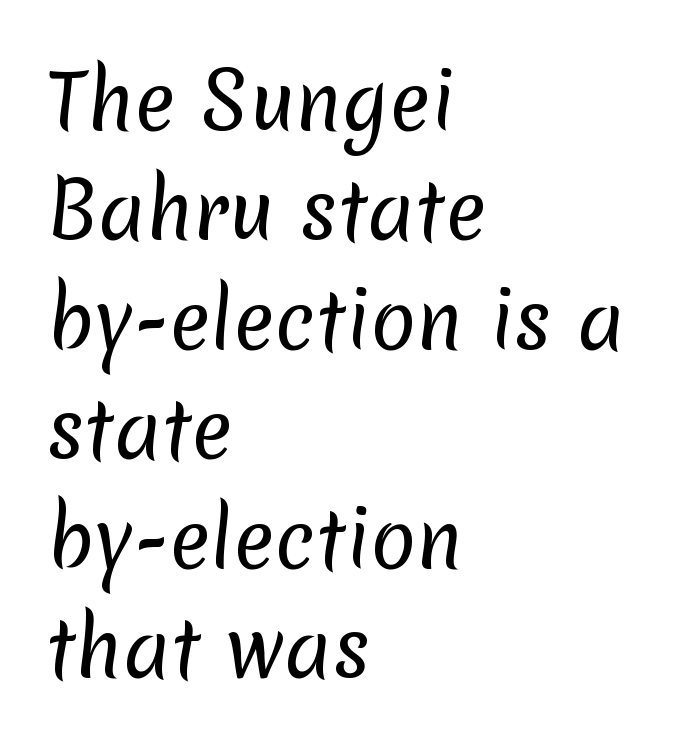
The image shows 76 px regular-weight sans-serif type; set left-aligned, normal line spacing (1.44x), normal letter spacing, not underlined; low stroke contrast and a medium x-height.
